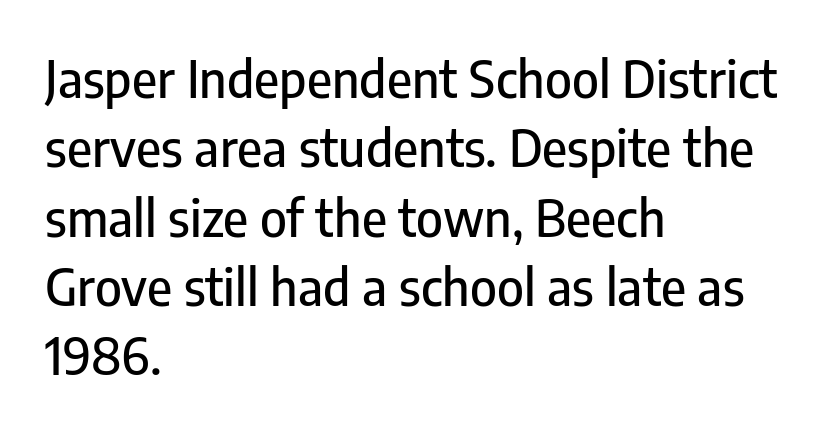
Q: Is the text italic (slanted)? A: No, it is upright.
Q: Is the typeface a serif or a sans-serif typeface? A: Sans-serif.
Q: Is the text underlined? A: No.
Q: How is the paragraph aligned? A: Left-aligned.
Q: Is the spacing between letters normal or unusually wide? A: Normal.
Q: Is the spacing between lines tight, normal or loose? A: Normal.
Q: Width (condensed, normal, or wide)? A: Condensed.
Q: Stroke contrast? A: Low.
Q: x-height? A: Medium.
Q: Monospaced? A: No.
